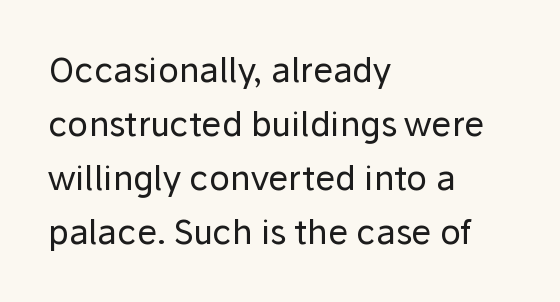
The baseline area is clear. Short and long lines alike share a common starting point at left. Italic? Not at all — the glyphs are vertical. Students, note that the glyphs here touch the page at normal intervals. The passage shown is typed in a proportional face where columns would drift. The characters are drawn with everyday or finer stroke widths.
